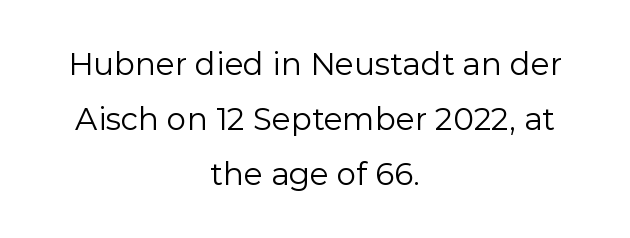
{"serif": "no", "italic": "no", "bold": "no", "weight": "regular", "width": "normal", "stroke_contrast": "low", "x_height": "medium", "monospaced": "no", "underline": "no", "align": "center", "line_spacing_ratio": 1.78, "letter_spacing": "normal", "letter_spacing_em": 0.0, "glyph_px": 31}
